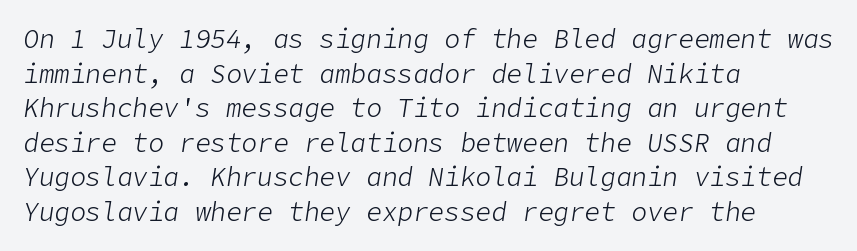
Q: Is the text bold? A: No.
Q: Is the text italic (slanted)? A: Yes, it leans right by about 9 degrees.
Q: Is the text underlined? A: No.
Q: How is the paragraph aligned? A: Left-aligned.
Q: Is the spacing between letters normal or unusually wide? A: Normal.
Q: Is the spacing between lines tight, normal or loose? A: Normal.
